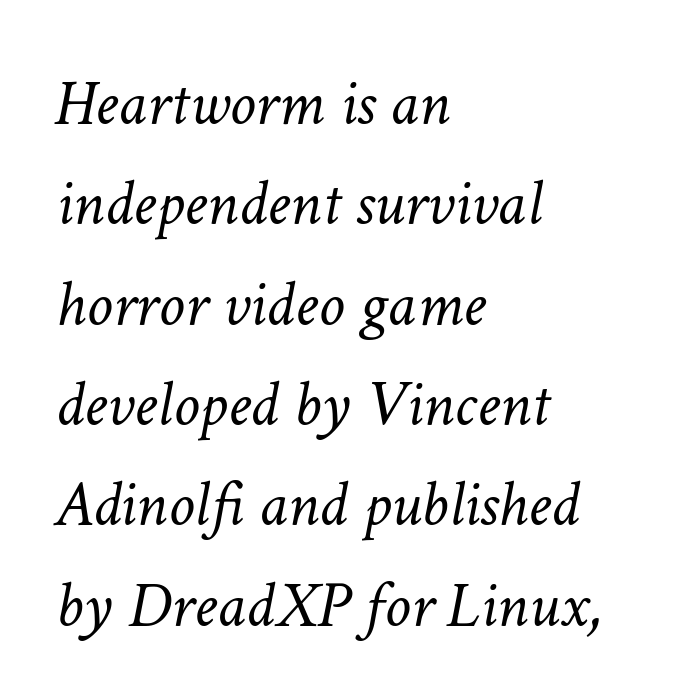
{"italic": "yes", "lean": "right", "slant_degrees": 11, "bold": "no", "weight": "light", "width": "normal", "stroke_contrast": "low", "x_height": "medium", "monospaced": "no", "underline": "no", "align": "left", "line_spacing": "normal", "line_spacing_ratio": 1.52, "letter_spacing": "normal", "letter_spacing_em": 0.0, "glyph_px": 66}
